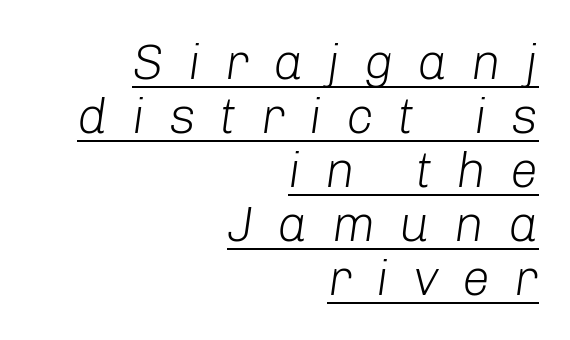
Q: Is the text bold? A: No.
Q: Is the text italic (slanted)? A: Yes, it leans right by about 8 degrees.
Q: Is the text underlined? A: Yes.
Q: How is the paragraph aligned? A: Right-aligned.
Q: Is the spacing between letters normal or unusually wide? A: Unusually wide.
Q: Is the spacing between lines tight, normal or loose? A: Tight.
Q: Width (condensed, normal, or wide)? A: Normal.
Q: Stroke contrast? A: Low.
Q: x-height? A: Medium.
Q: Monospaced? A: No.
